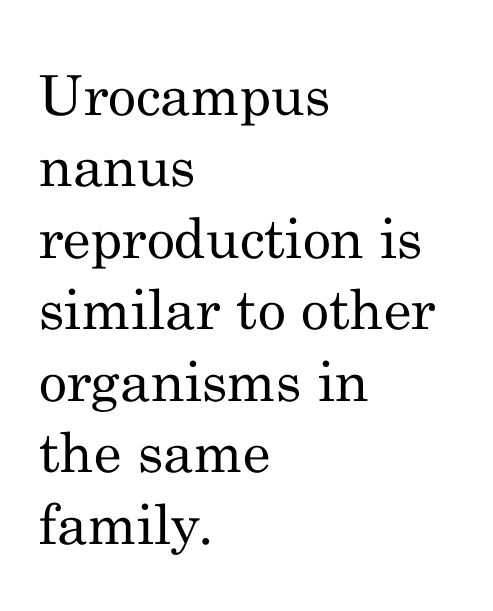
The image shows 55 px regular-weight serif type, upright; set left-aligned, normal line spacing (1.3x), normal letter spacing, not underlined; medium stroke contrast and a small x-height.
